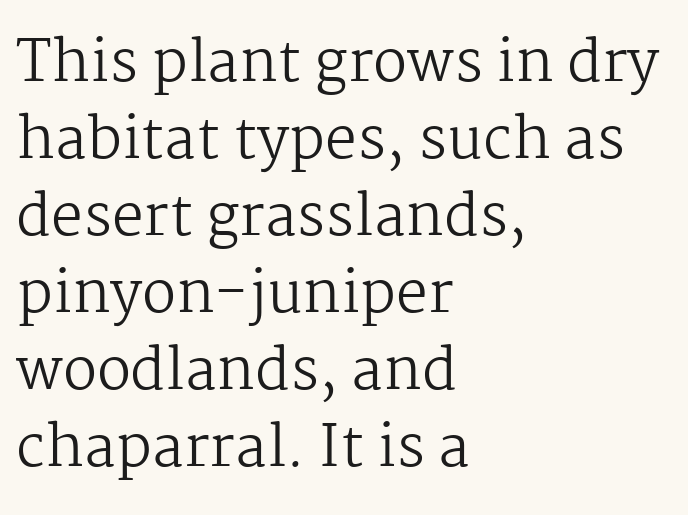
Q: Is the text bold? A: No.
Q: Is the text italic (slanted)? A: No, it is upright.
Q: Is the typeface a serif or a sans-serif typeface? A: Serif.
Q: Is the text underlined? A: No.
Q: How is the paragraph aligned? A: Left-aligned.
Q: Is the spacing between letters normal or unusually wide? A: Normal.
Q: Is the spacing between lines tight, normal or loose? A: Normal.
Q: Width (condensed, normal, or wide)? A: Normal.
Q: Stroke contrast? A: Medium.
Q: x-height? A: Medium.
Q: Monospaced? A: No.
